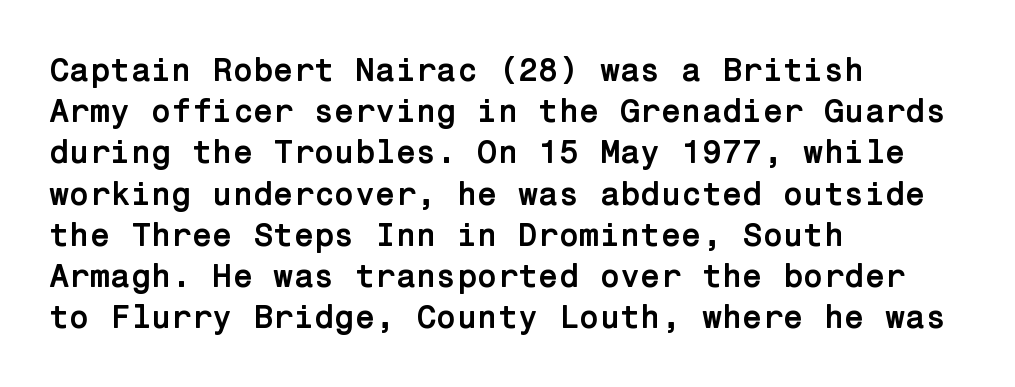
The image shows 33 px semibold sans-serif type, upright; set left-aligned, normal line spacing (1.25x), normal letter spacing, not underlined; low stroke contrast and a medium x-height.
